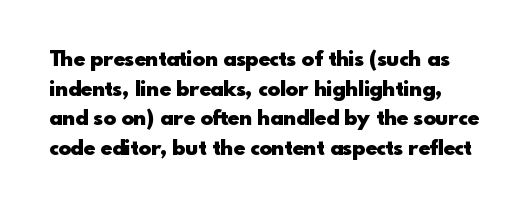
The image shows 21 px bold type, upright; set normal line spacing (1.41x), normal letter spacing, not underlined.
